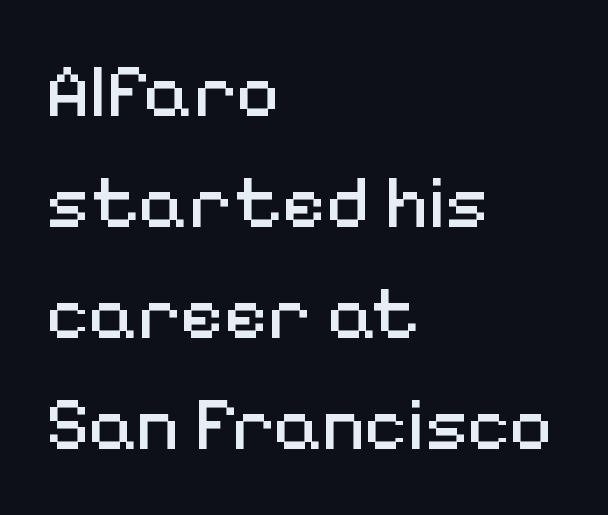
{"serif": "no", "italic": "no", "bold": "no", "weight": "regular", "width": "normal", "stroke_contrast": "medium", "x_height": "medium", "monospaced": "no", "underline": "no", "align": "left", "line_spacing": "normal", "line_spacing_ratio": 1.48, "letter_spacing": "normal", "letter_spacing_em": 0.0, "glyph_px": 75}
